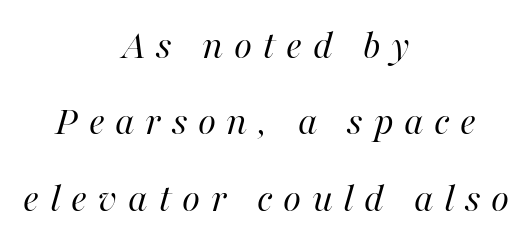
Inter-character spacing is expanded well beyond the font's built-in metrics. The rendering applies a slant to the glyphs. Each stroke keeps to a modest, everyday thickness or less. The setting favours the middle, as headings and verse often do. The words here are not underlined. These lines are rendered in a variable-pitch font.
